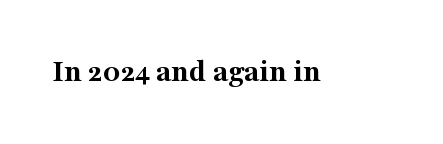
The image shows 32 px bold serif type, upright; set normal letter spacing, not underlined; medium stroke contrast and a medium x-height.
